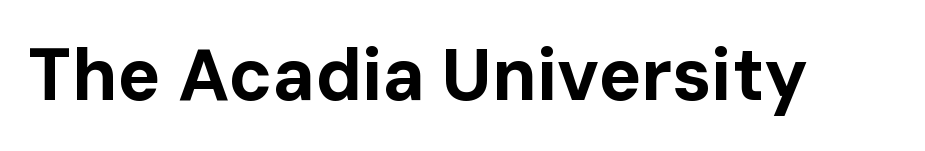
Q: Is the text bold? A: Yes.
Q: Is the text italic (slanted)? A: No, it is upright.
Q: Is the typeface a serif or a sans-serif typeface? A: Sans-serif.
Q: Is the text underlined? A: No.
Q: Is the spacing between letters normal or unusually wide? A: Normal.
Q: Width (condensed, normal, or wide)? A: Normal.
Q: Stroke contrast? A: Low.
Q: x-height? A: Medium.
Q: Monospaced? A: No.
